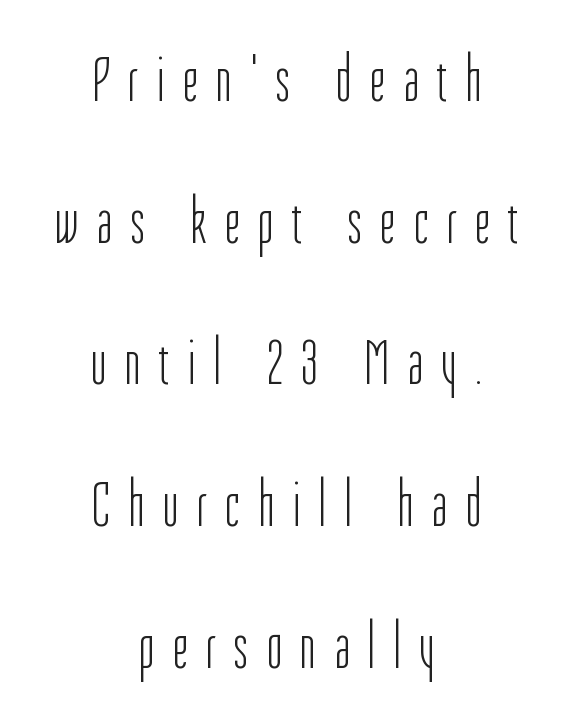
The image shows 65 px light, condensed sans-serif type, upright; set centered, loose line spacing (2.18x), unusually wide letter spacing (+0.29 em), not underlined; low stroke contrast and a medium x-height.
